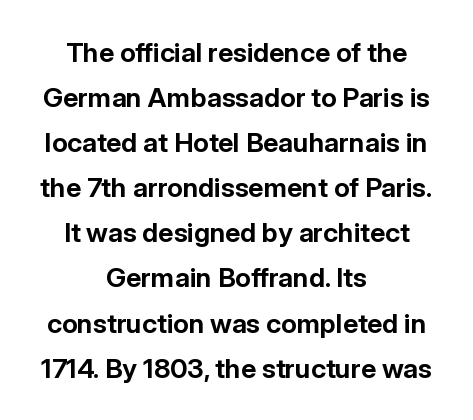
Q: Is the text bold? A: Yes.
Q: Is the text italic (slanted)? A: No, it is upright.
Q: Is the text underlined? A: No.
Q: How is the paragraph aligned? A: Centered.
Q: Is the spacing between letters normal or unusually wide? A: Normal.
Q: Is the spacing between lines tight, normal or loose? A: Normal.
